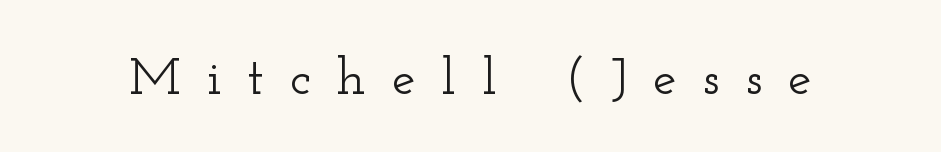
Q: Is the text italic (slanted)? A: No, it is upright.
Q: Is the typeface a serif or a sans-serif typeface? A: Serif.
Q: Is the text underlined? A: No.
Q: Is the spacing between letters normal or unusually wide? A: Unusually wide.
Q: Width (condensed, normal, or wide)? A: Wide.
Q: Stroke contrast? A: Low.
Q: x-height? A: Small.
Q: Monospaced? A: No.
